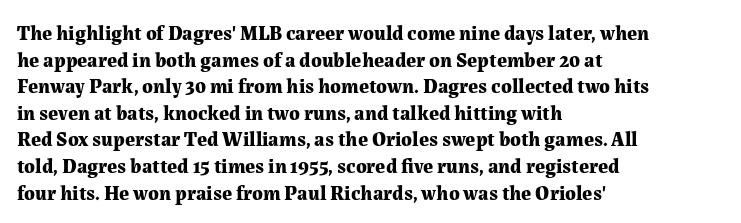
Q: Is the text bold? A: Yes.
Q: Is the text italic (slanted)? A: No, it is upright.
Q: Is the text underlined? A: No.
Q: How is the paragraph aligned? A: Left-aligned.
Q: Is the spacing between letters normal or unusually wide? A: Normal.
Q: Is the spacing between lines tight, normal or loose? A: Normal.
